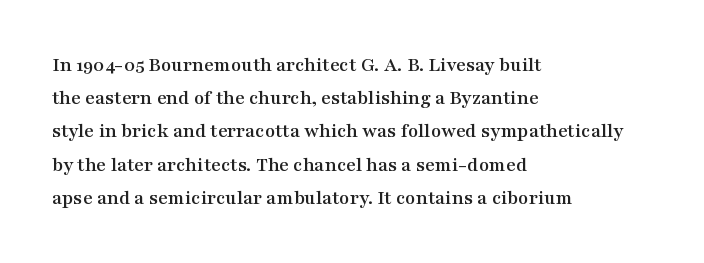
Q: Is the text italic (slanted)? A: No, it is upright.
Q: Is the text underlined? A: No.
Q: How is the paragraph aligned? A: Left-aligned.
Q: Is the spacing between letters normal or unusually wide? A: Normal.
Q: Is the spacing between lines tight, normal or loose? A: Normal.
